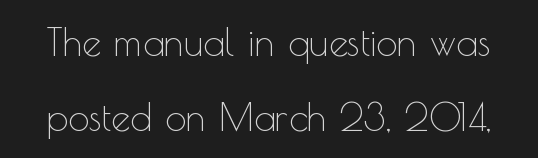
The image shows 38 px thin sans-serif type, upright; set loose line spacing (1.97x), normal letter spacing, not underlined; a small x-height.
